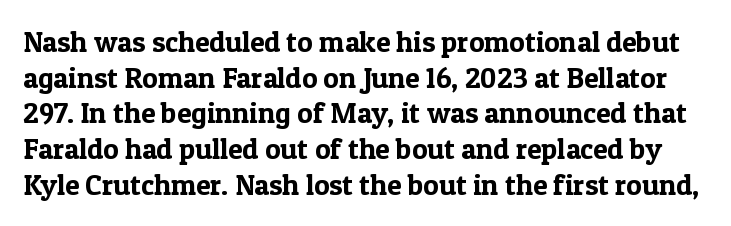
The image shows 29 px serif type, upright; set line spacing 1.23x, normal letter spacing, not underlined; a medium x-height.
